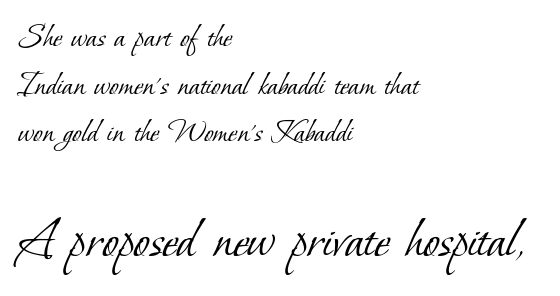
Is this a sans? No — the strokes have serifs. Think of a printed novel: that variable character pitch is what you see here. The lower block of text is set noticeably larger than the block above it. Stroke thickness stays within the range of a standard reading face or lighter.
